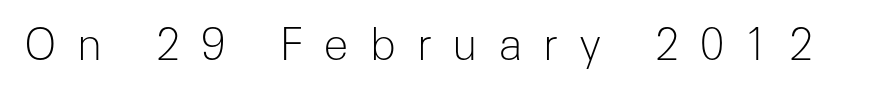
{"serif": "no", "italic": "no", "bold": "no", "weight": "light", "width": "normal", "stroke_contrast": "low", "x_height": "medium", "monospaced": "no", "underline": "no", "letter_spacing": "wide", "letter_spacing_em": 0.48, "glyph_px": 43}
